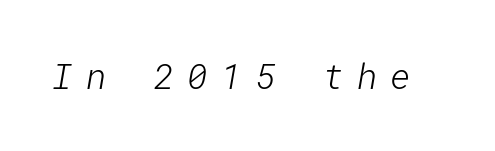
The space beneath each line is pristine and unruled. Is the stroke heavy? The answer is a plain regular-or-lighter. Check where the strokes stop: nothing finishes them off — pure sans. There is plenty of visible air inserted between adjacent glyphs.
